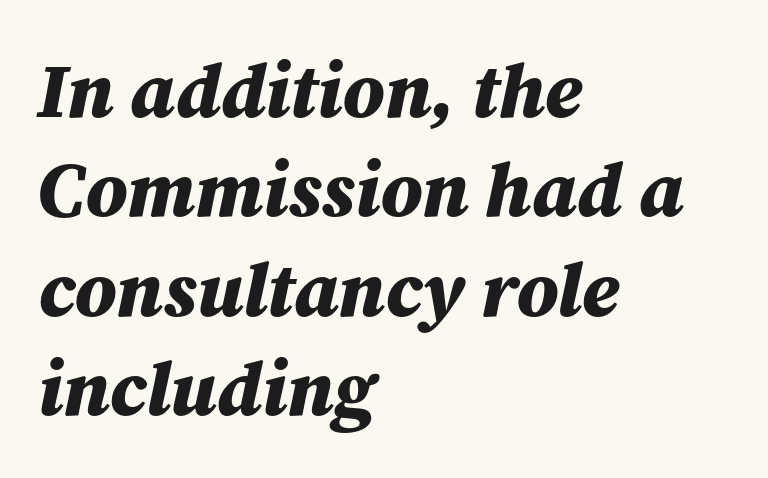
{"italic": "yes", "lean": "right", "slant_degrees": 12, "bold": "yes", "weight": "bold", "width": "normal", "stroke_contrast": "medium", "x_height": "medium", "monospaced": "no", "underline": "no", "align": "left", "line_spacing": "normal", "line_spacing_ratio": 1.29, "letter_spacing": "normal", "letter_spacing_em": 0.0, "glyph_px": 77}
